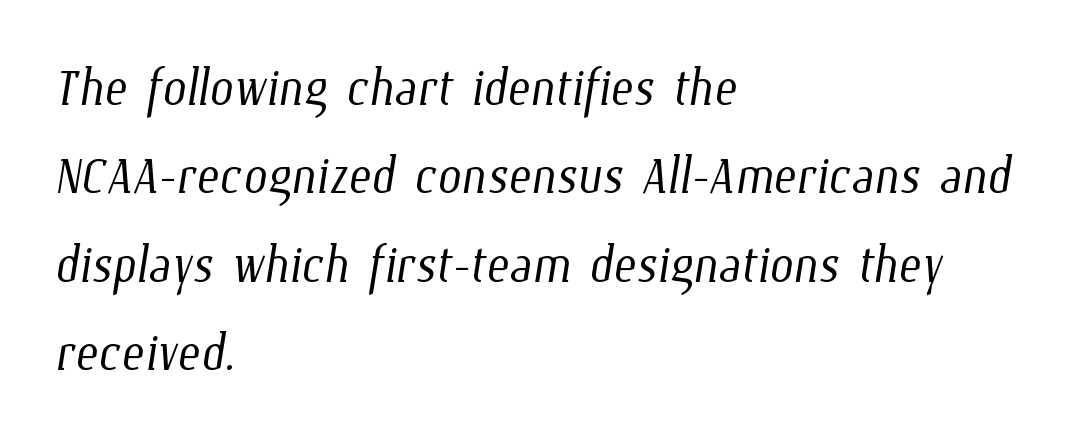
The image shows 68 px light, condensed type; set left-aligned, normal line spacing (1.3x), normal letter spacing, not underlined; low stroke contrast and a medium x-height.
